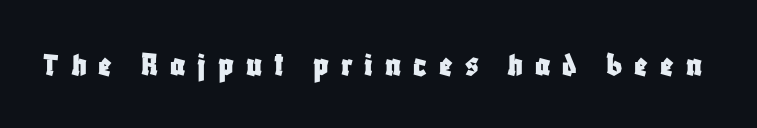
The image shows 35 px condensed sans-serif type, upright; set unusually wide letter spacing (+0.34 em), not underlined; low stroke contrast and a large x-height.
